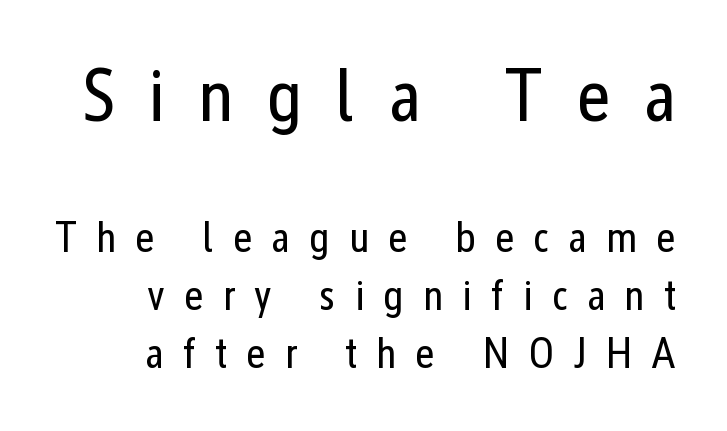
The image shows 75 px regular-weight, condensed sans-serif type, upright; set right-aligned, normal line spacing (1.35x), unusually wide letter spacing (+0.44 em), not underlined; the first (top) block is 1.74x larger; low stroke contrast and a medium x-height.
